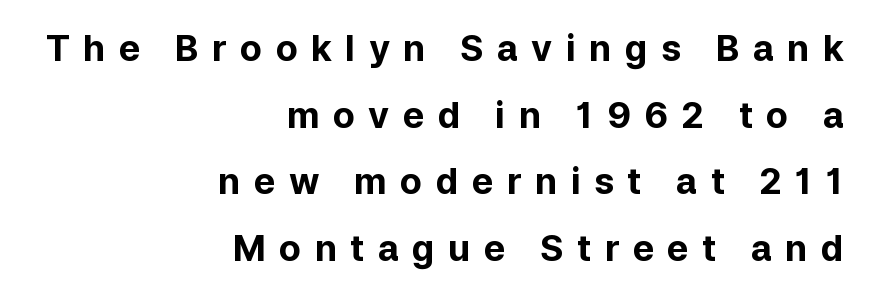
Reading down the block, your eye finds every line finishing at a fixed right position. Descenders are the only things crossing below the line. Spacing between characters has been opened up far beyond the box default. Classification — sans serif. How heavy is the stroke? Heavy — this is a bold.
